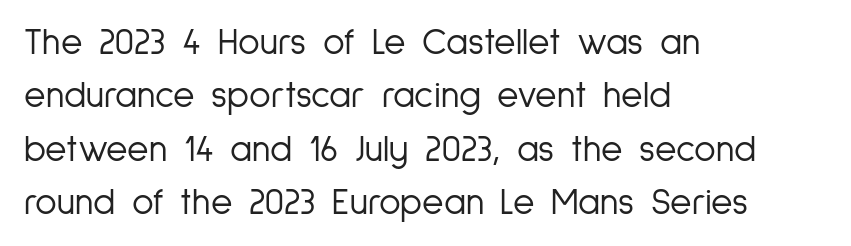
Q: Is the text bold? A: No.
Q: Is the text italic (slanted)? A: No, it is upright.
Q: Is the typeface a serif or a sans-serif typeface? A: Sans-serif.
Q: Is the text underlined? A: No.
Q: How is the paragraph aligned? A: Left-aligned.
Q: Is the spacing between letters normal or unusually wide? A: Normal.
Q: Is the spacing between lines tight, normal or loose? A: Normal.
Q: Width (condensed, normal, or wide)? A: Condensed.
Q: Stroke contrast? A: Low.
Q: x-height? A: Medium.
Q: Monospaced? A: No.
